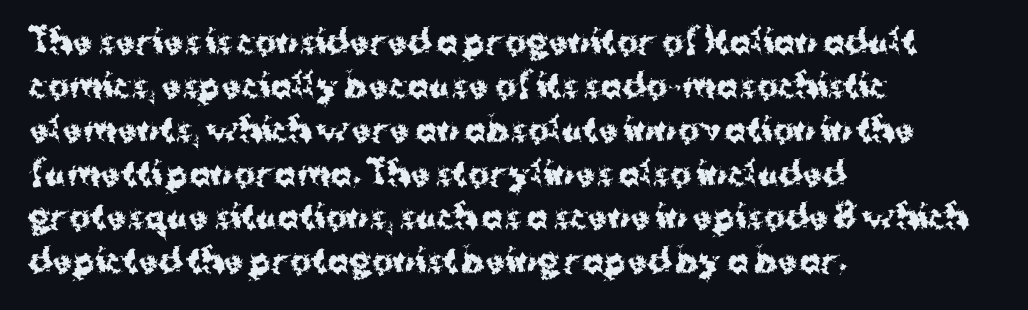
{"serif": "no", "italic": "no", "bold": "yes", "weight": "bold", "width": "normal", "stroke_contrast": "medium", "x_height": "medium", "monospaced": "no", "underline": "no", "align": "left", "line_spacing": "normal", "line_spacing_ratio": 1.37, "letter_spacing": "normal", "letter_spacing_em": 0.0, "glyph_px": 32}
